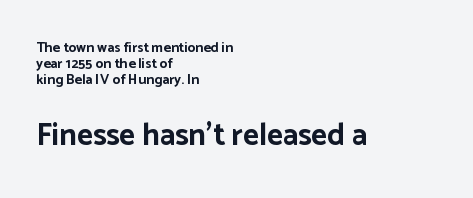
{"serif": "no", "italic": "no", "bold": "yes", "weight": "bold", "width": "normal", "stroke_contrast": "low", "x_height": "medium", "monospaced": "no", "underline": "no", "align": "left", "line_spacing_ratio": 1.16, "letter_spacing": "normal", "letter_spacing_em": 0.0, "larger_block": "second", "size_ratio": 2.21, "glyph_px": 31}
